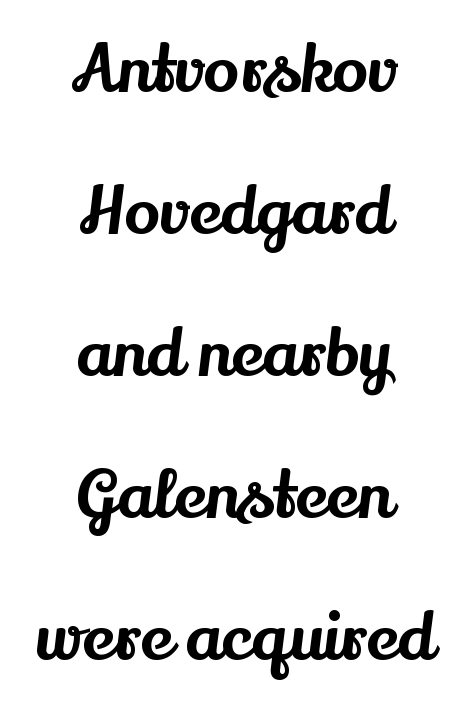
Compared with a flush-left layout, this one balances lines on the center instead. Is this a fixed-width face? No — the glyphs have proportional, varying widths. I'd call this a serif setting — the letters wear small feet. Spacing between characters is what you'd get straight out of the box.
